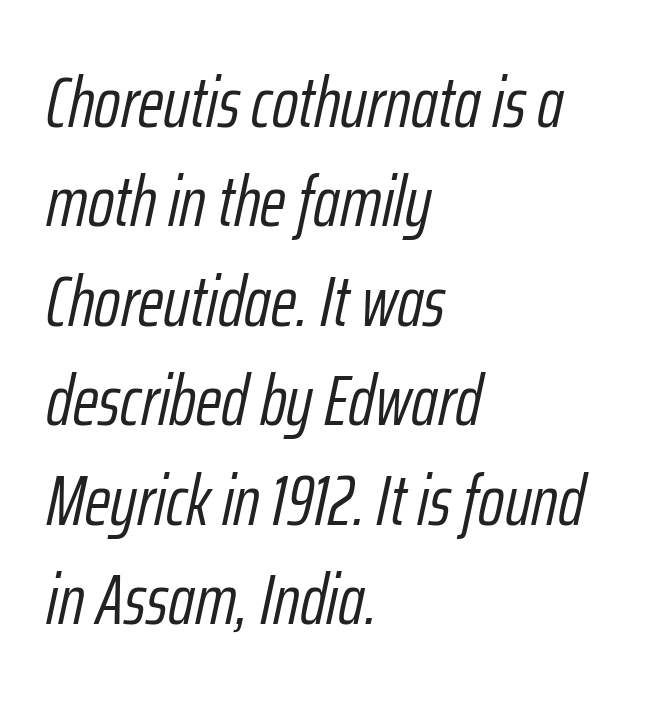
Q: Is the text bold? A: No.
Q: Is the text italic (slanted)? A: Yes, it leans right by about 12 degrees.
Q: Is the text underlined? A: No.
Q: How is the paragraph aligned? A: Left-aligned.
Q: Is the spacing between letters normal or unusually wide? A: Normal.
Q: Is the spacing between lines tight, normal or loose? A: Normal.
Q: Width (condensed, normal, or wide)? A: Condensed.
Q: Stroke contrast? A: Low.
Q: x-height? A: Medium.
Q: Monospaced? A: No.
